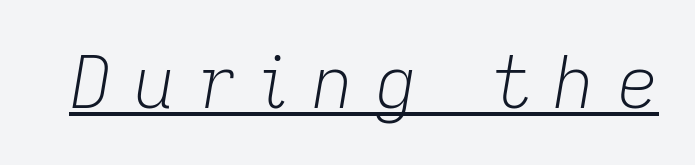
Q: Is the text bold? A: No.
Q: Is the text italic (slanted)? A: Yes, it leans right by about 9 degrees.
Q: Is the text underlined? A: Yes.
Q: Is the spacing between letters normal or unusually wide? A: Unusually wide.
Q: Width (condensed, normal, or wide)? A: Normal.
Q: Stroke contrast? A: Low.
Q: x-height? A: Medium.
Q: Monospaced? A: No.
